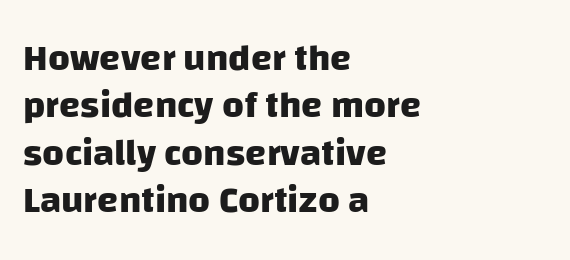
{"serif": "no", "bold": "yes", "weight": "heavy", "width": "normal", "stroke_contrast": "low", "x_height": "large", "monospaced": "no", "underline": "no", "align": "left", "line_spacing": "normal", "line_spacing_ratio": 1.25, "letter_spacing": "normal", "letter_spacing_em": 0.0, "glyph_px": 38}
